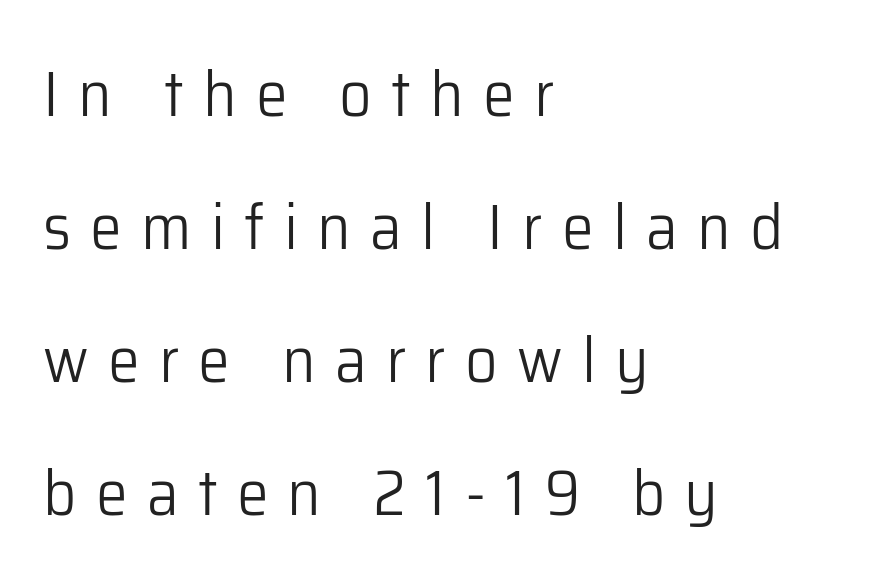
The strip under each line holds only bare page. Reading down the block, your eye returns to a fixed left position each line. A typesetter would label this face a sans. Notice how the stems are strictly vertical — no italics here.
